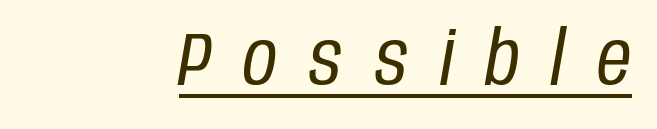
{"italic": "yes", "lean": "right", "slant_degrees": 10, "bold": "no", "weight": "regular", "width": "condensed", "stroke_contrast": "low", "x_height": "large", "monospaced": "no", "underline": "yes", "align": "right", "letter_spacing": "wide", "letter_spacing_em": 0.43, "glyph_px": 74}
